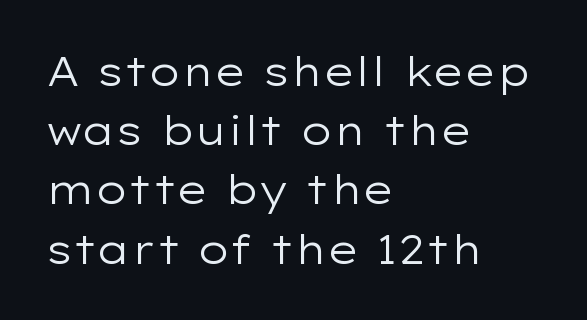
Q: Is the text bold? A: No.
Q: Is the text italic (slanted)? A: No, it is upright.
Q: Is the typeface a serif or a sans-serif typeface? A: Sans-serif.
Q: Is the text underlined? A: No.
Q: How is the paragraph aligned? A: Left-aligned.
Q: Is the spacing between letters normal or unusually wide? A: Normal.
Q: Is the spacing between lines tight, normal or loose? A: Normal.
Q: Width (condensed, normal, or wide)? A: Wide.
Q: Stroke contrast? A: Low.
Q: x-height? A: Medium.
Q: Monospaced? A: No.
